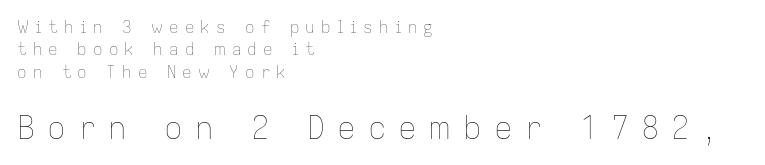
{"italic": "no", "bold": "no", "weight": "thin", "width": "normal", "stroke_contrast": "low", "x_height": "medium", "monospaced": "no", "underline": "no", "align": "left", "line_spacing": "normal", "line_spacing_ratio": 1.4, "letter_spacing": "wide", "letter_spacing_em": 0.38, "larger_block": "second", "size_ratio": 1.94, "glyph_px": 31}
